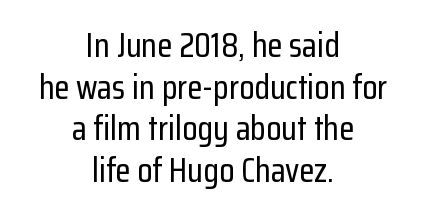
There is no visible air inserted between adjacent glyphs. A clean baseline with only descenders dipping below it. Line starts and ends both wander, symmetrically. Characters remain perfectly vertical along every line. Does the type have serifs? No, each stem ends abruptly. Spacing verdict: proportional, widths tailored to each character.
